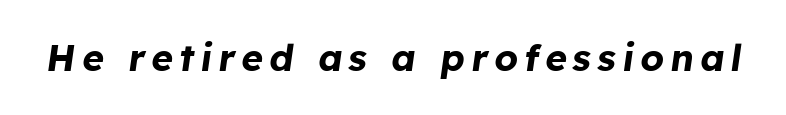
The image shows 37 px bold type, italic (leaning right); set not underlined; low stroke contrast and a medium x-height.
